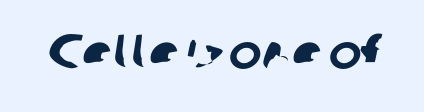
{"serif": "no", "width": "normal", "stroke_contrast": "low", "x_height": "medium", "monospaced": "no", "underline": "no", "letter_spacing": "normal", "letter_spacing_em": 0.0, "glyph_px": 49}
